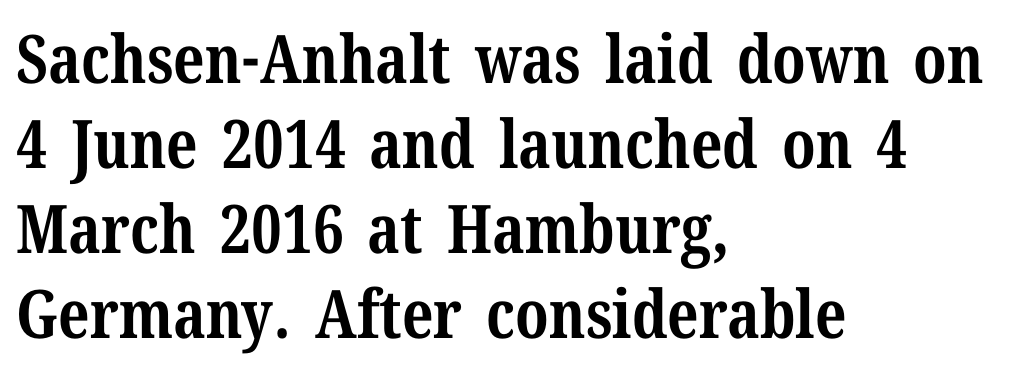
{"serif": "yes", "italic": "no", "bold": "yes", "weight": "bold", "width": "normal", "stroke_contrast": "medium", "x_height": "medium", "monospaced": "no", "underline": "no", "align": "left", "line_spacing": "normal", "line_spacing_ratio": 1.27, "letter_spacing": "normal", "letter_spacing_em": 0.0, "glyph_px": 67}
